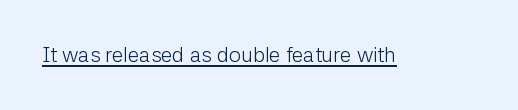
The image shows 21 px text type, upright; set normal letter spacing, underlined.
